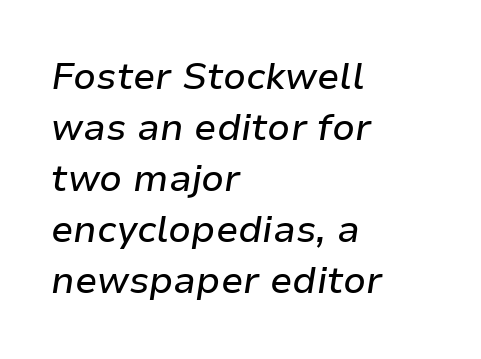
The image shows 37 px text type, italic (leaning right); set left-aligned, normal line spacing (1.38x), normal letter spacing, not underlined; low stroke contrast and a medium x-height.
